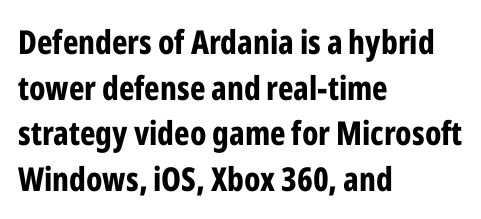
{"serif": "no", "italic": "no", "bold": "yes", "weight": "bold", "width": "condensed", "stroke_contrast": "low", "x_height": "medium", "monospaced": "no", "underline": "no", "align": "left", "line_spacing": "normal", "line_spacing_ratio": 1.38, "letter_spacing": "normal", "letter_spacing_em": 0.0, "glyph_px": 33}
